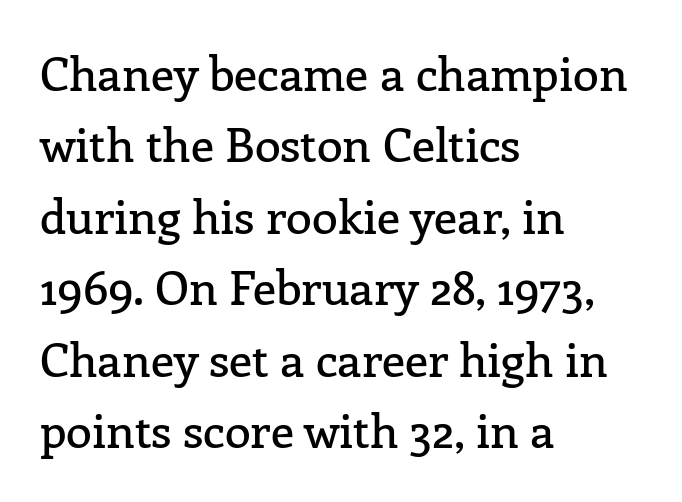
{"serif": "yes", "italic": "no", "width": "normal", "stroke_contrast": "low", "x_height": "medium", "monospaced": "no", "underline": "no", "align": "left", "line_spacing": "normal", "line_spacing_ratio": 1.52, "letter_spacing": "normal", "letter_spacing_em": 0.0, "glyph_px": 47}
